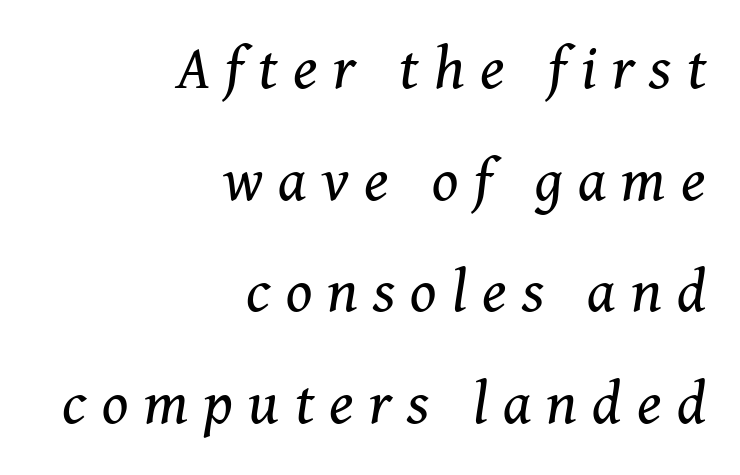
Q: Is the text bold? A: No.
Q: Is the text italic (slanted)? A: Yes, it leans right by about 8 degrees.
Q: Is the typeface a serif or a sans-serif typeface? A: Serif.
Q: Is the text underlined? A: No.
Q: How is the paragraph aligned? A: Right-aligned.
Q: Is the spacing between letters normal or unusually wide? A: Unusually wide.
Q: Width (condensed, normal, or wide)? A: Normal.
Q: Stroke contrast? A: Medium.
Q: x-height? A: Medium.
Q: Monospaced? A: No.
